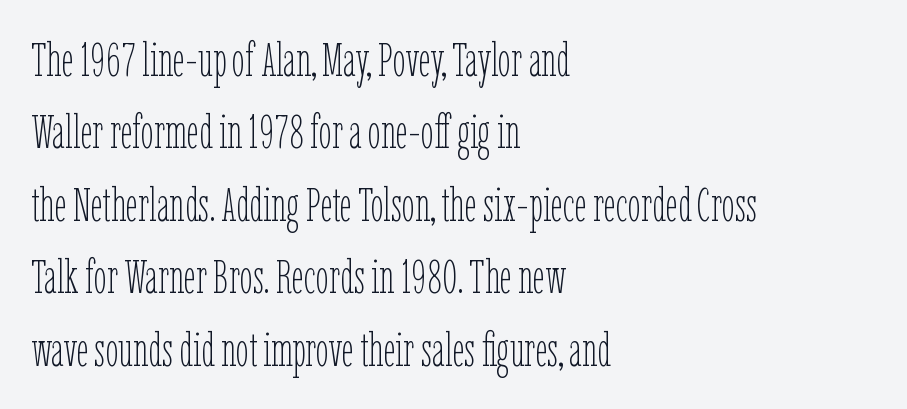
Q: Is the text bold? A: No.
Q: Is the text italic (slanted)? A: No, it is upright.
Q: Is the text underlined? A: No.
Q: How is the paragraph aligned? A: Left-aligned.
Q: Is the spacing between letters normal or unusually wide? A: Normal.
Q: Is the spacing between lines tight, normal or loose? A: Normal.
Q: Width (condensed, normal, or wide)? A: Condensed.
Q: Stroke contrast? A: Low.
Q: x-height? A: Medium.
Q: Monospaced? A: No.
